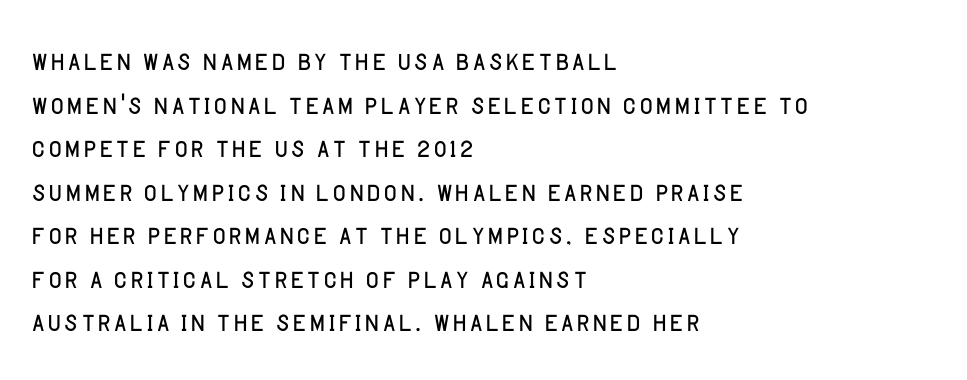
Q: Is the text bold? A: No.
Q: Is the text italic (slanted)? A: No, it is upright.
Q: Is the typeface a serif or a sans-serif typeface? A: Sans-serif.
Q: Is the text underlined? A: No.
Q: How is the paragraph aligned? A: Left-aligned.
Q: Is the spacing between letters normal or unusually wide? A: Normal.
Q: Width (condensed, normal, or wide)? A: Normal.
Q: Stroke contrast? A: Low.
Q: x-height? A: Large.
Q: Monospaced? A: No.
